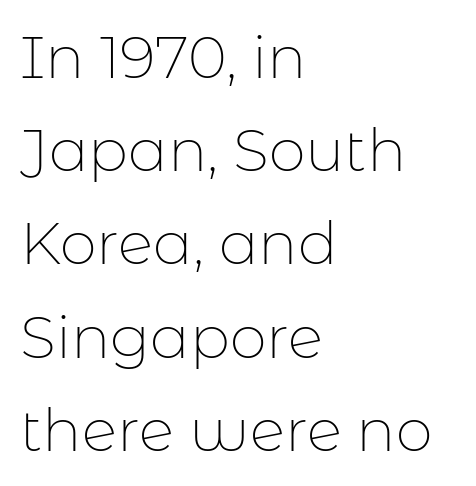
Does the lettering tilt? It doesn't — this is upright. The font family rendered here belongs to the sans-serif group. Is the letter spacing exaggerated? No — it looks like the ordinary default. The leading is moderate, giving the passage an even texture.
